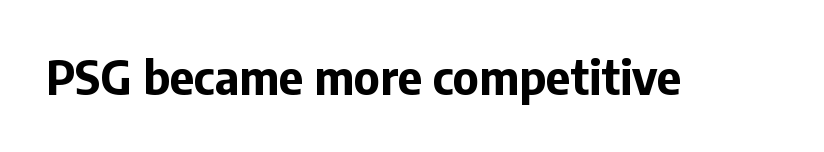
The letters advance in unequal steps, a hallmark of proportional type. The line texture is even and compact thanks to regular tracking. Look at the stroke-to-counter ratio: heavy, a bold. Classification — sans serif.
